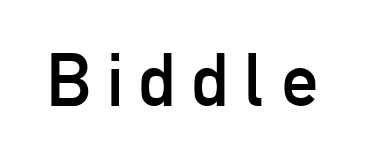
Q: Is the text bold? A: No.
Q: Is the text italic (slanted)? A: No, it is upright.
Q: Is the typeface a serif or a sans-serif typeface? A: Sans-serif.
Q: Is the text underlined? A: No.
Q: Is the spacing between letters normal or unusually wide? A: Unusually wide.
Q: Width (condensed, normal, or wide)? A: Condensed.
Q: Stroke contrast? A: Low.
Q: x-height? A: Medium.
Q: Monospaced? A: No.
